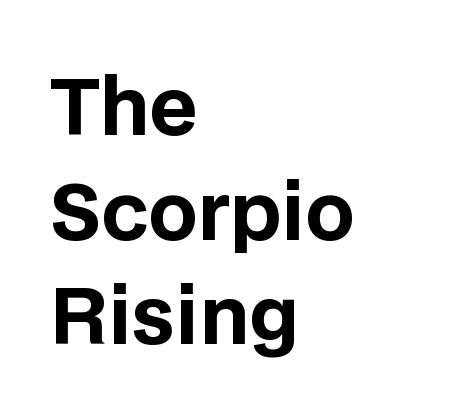
{"serif": "no", "italic": "no", "bold": "yes", "weight": "bold", "width": "normal", "stroke_contrast": "low", "x_height": "large", "monospaced": "no", "underline": "no", "align": "left", "line_spacing": "normal", "line_spacing_ratio": 1.36, "letter_spacing": "normal", "letter_spacing_em": 0.0, "glyph_px": 77}
